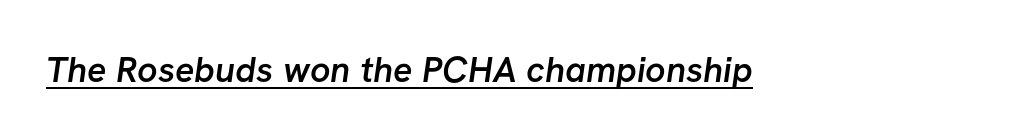
The image shows 36 px semibold sans-serif type; set normal letter spacing, underlined; low stroke contrast and a medium x-height.
